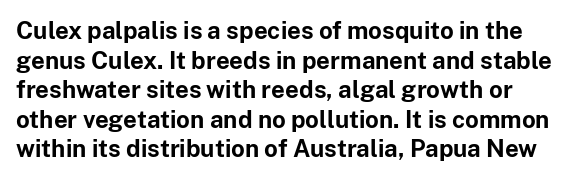
{"italic": "no", "bold": "yes", "underline": "no", "line_spacing_ratio": 1.23, "letter_spacing": "normal", "letter_spacing_em": 0.0, "glyph_px": 24}
